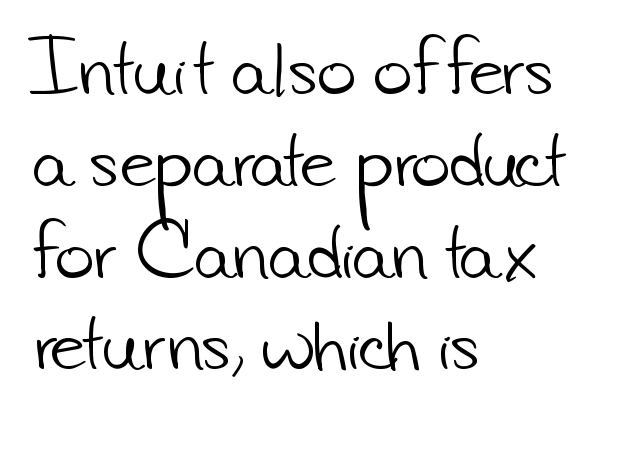
Q: Is the text bold? A: No.
Q: Is the typeface a serif or a sans-serif typeface? A: Sans-serif.
Q: Is the text underlined? A: No.
Q: How is the paragraph aligned? A: Left-aligned.
Q: Is the spacing between letters normal or unusually wide? A: Normal.
Q: Is the spacing between lines tight, normal or loose? A: Normal.
Q: Width (condensed, normal, or wide)? A: Normal.
Q: Stroke contrast? A: Low.
Q: x-height? A: Small.
Q: Monospaced? A: No.
